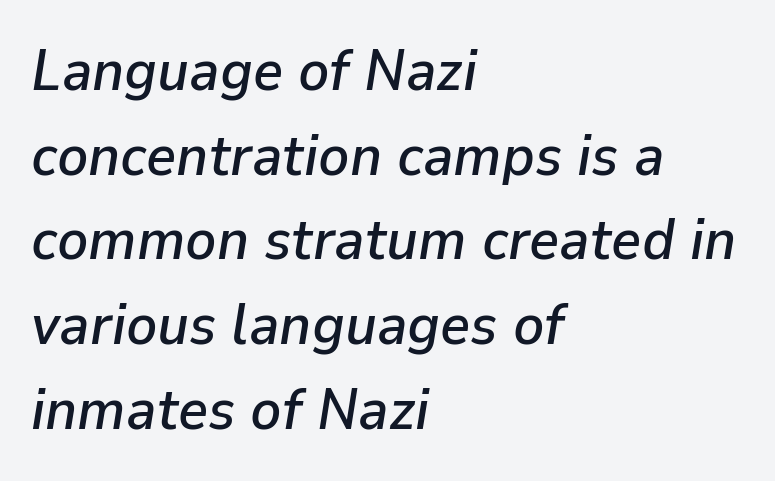
The paragraph has a hard left edge and a soft right edge. Posture: slanted. Beneath every word, the page is bare. These lines sit exactly where default settings would place them. Default kerning and tracking; the words read as compact shapes. Here the designer chose a conventional face with non-uniform glyph widths.
